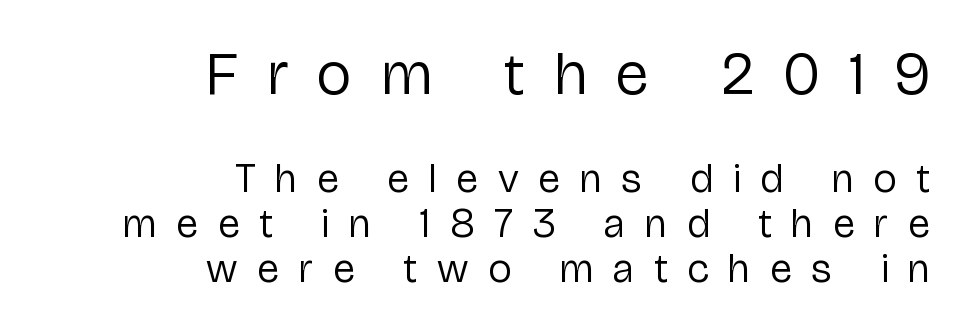
{"serif": "no", "italic": "no", "bold": "no", "weight": "regular", "width": "normal", "stroke_contrast": "low", "x_height": "medium", "monospaced": "no", "underline": "no", "align": "right", "line_spacing": "tight", "line_spacing_ratio": 1.1, "letter_spacing": "wide", "letter_spacing_em": 0.48, "larger_block": "first", "size_ratio": 1.49, "glyph_px": 61}
